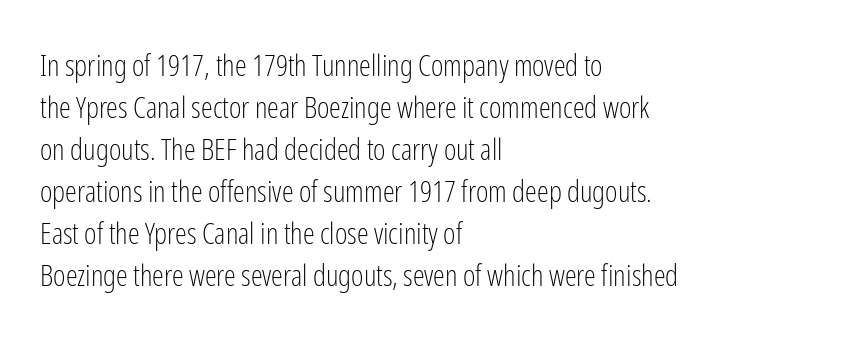
{"serif": "no", "italic": "no", "bold": "no", "weight": "light", "width": "condensed", "stroke_contrast": "low", "x_height": "medium", "monospaced": "no", "underline": "no", "align": "left", "line_spacing": "normal", "line_spacing_ratio": 1.4, "letter_spacing": "normal", "letter_spacing_em": 0.0, "glyph_px": 30}
